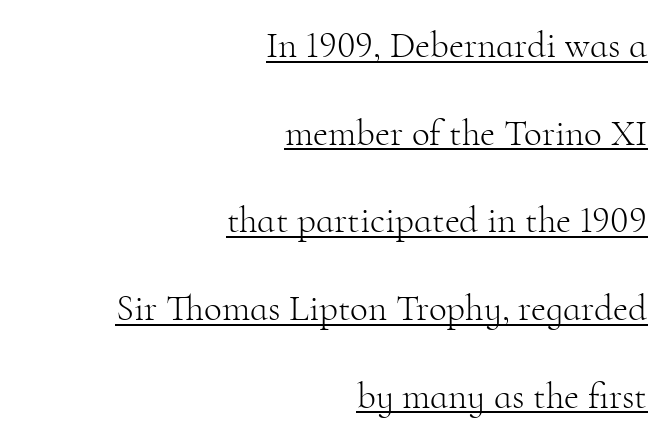
The weight tops out at a normal text grade. Spacing between characters is what you'd get straight out of the box. The face used here is proportionally spaced, like ordinary book or web type. Regarding leading, the lines here are spaced well apart. Quick note: underline on.
